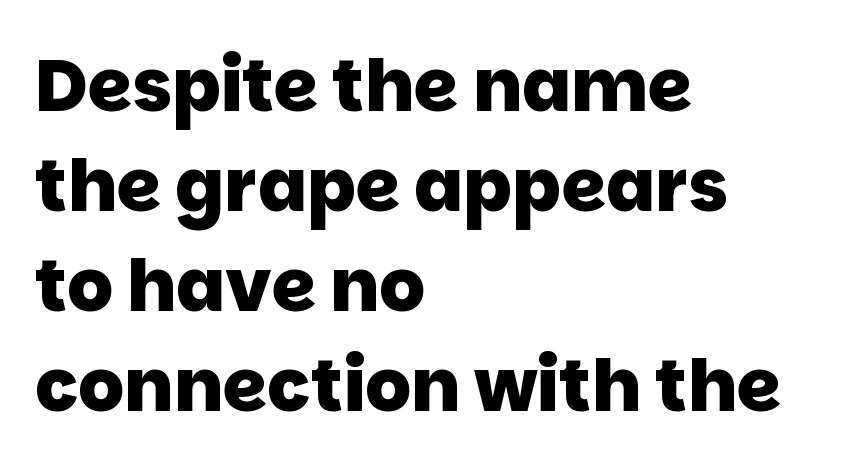
Q: Is the text bold? A: Yes.
Q: Is the typeface a serif or a sans-serif typeface? A: Sans-serif.
Q: Is the text underlined? A: No.
Q: How is the paragraph aligned? A: Left-aligned.
Q: Is the spacing between letters normal or unusually wide? A: Normal.
Q: Is the spacing between lines tight, normal or loose? A: Normal.
Q: Width (condensed, normal, or wide)? A: Normal.
Q: Stroke contrast? A: Low.
Q: x-height? A: Large.
Q: Monospaced? A: No.
